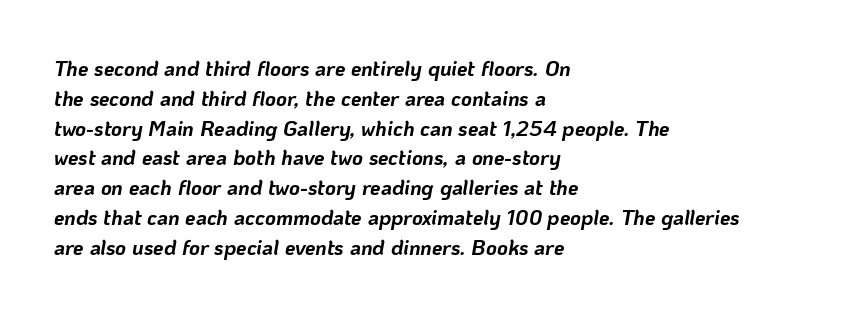
The image shows 21 px bold type, italic (leaning right); set left-aligned, normal line spacing (1.42x), normal letter spacing, not underlined.
